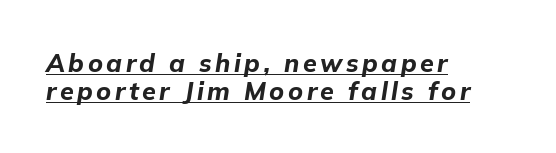
{"italic": "yes", "lean": "right", "slant_degrees": 9, "bold": "yes", "underline": "yes", "align": "left", "line_spacing": "tight", "line_spacing_ratio": 1.12, "glyph_px": 25}
